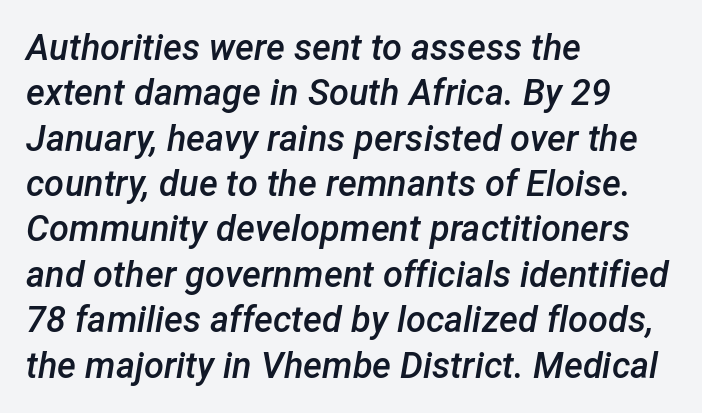
The image shows 36 px semibold type, italic (leaning right); set left-aligned, normal line spacing (1.26x), normal letter spacing, not underlined; low stroke contrast and a medium x-height.
